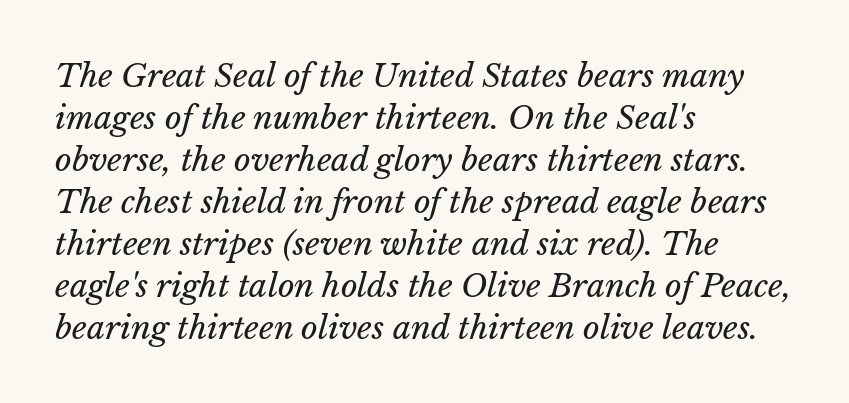
The image shows 32 px regular-weight type; set left-aligned, normal line spacing (1.31x), normal letter spacing, not underlined; low stroke contrast and a medium x-height.
